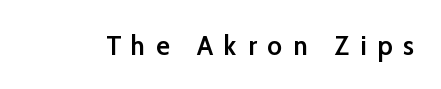
{"serif": "no", "italic": "no", "bold": "semi", "weight": "semibold", "width": "normal", "stroke_contrast": "low", "x_height": "medium", "monospaced": "no", "underline": "no", "letter_spacing": "wide", "letter_spacing_em": 0.39, "glyph_px": 28}
